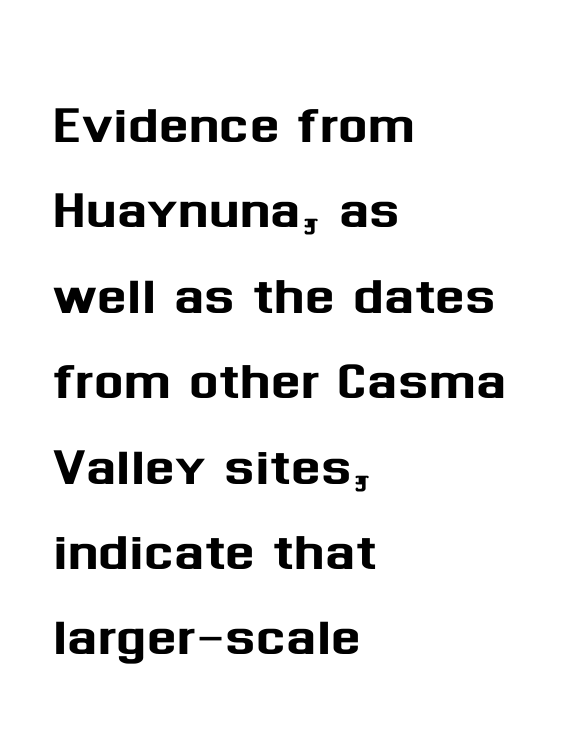
The image shows 70 px sans-serif type, upright; set left-aligned, line spacing 1.22x, normal letter spacing, not underlined; medium stroke contrast and a medium x-height.
